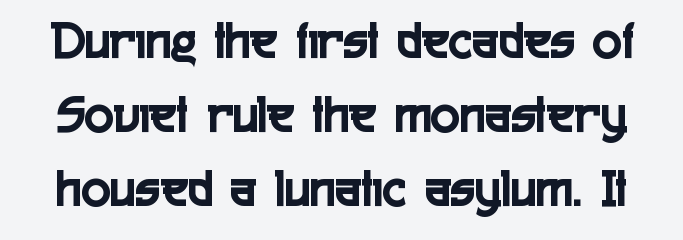
{"serif": "no", "italic": "no", "width": "condensed", "x_height": "medium", "monospaced": "no", "underline": "no", "line_spacing": "normal", "line_spacing_ratio": 1.35, "letter_spacing": "normal", "letter_spacing_em": 0.0, "glyph_px": 55}
